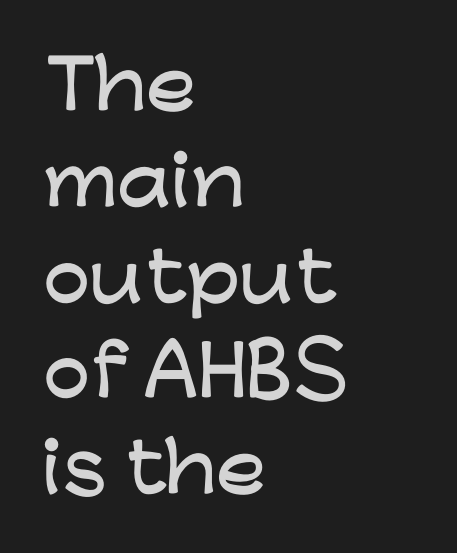
{"serif": "no", "italic": "no", "width": "wide", "stroke_contrast": "low", "x_height": "medium", "monospaced": "no", "underline": "no", "align": "left", "line_spacing": "normal", "line_spacing_ratio": 1.43, "letter_spacing": "normal", "letter_spacing_em": 0.0, "glyph_px": 67}
